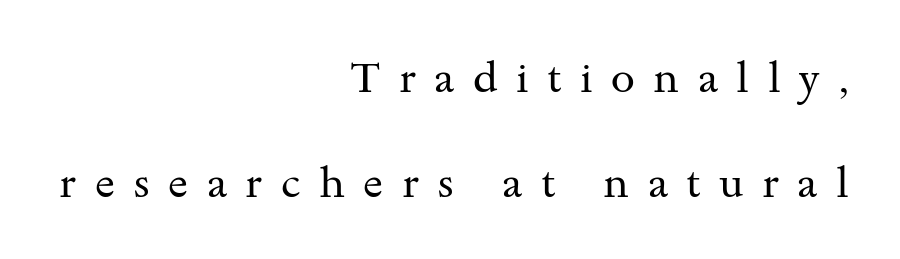
Bold? No — there's no thickening of the strokes. The line texture is sparse and dotted thanks to wide tracking. Does the copy run flush right? Yes — the right margin is perfectly even. Check where the strokes stop: tiny serifs finish them off. The letters advance in unequal steps, a hallmark of proportional type.
